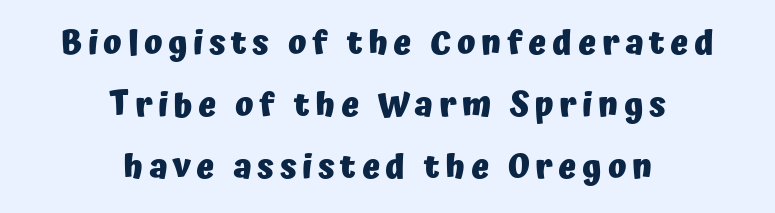
{"serif": "no", "italic": "no", "bold": "yes", "weight": "heavy", "width": "normal", "stroke_contrast": "low", "x_height": "medium", "monospaced": "no", "underline": "no", "align": "center", "line_spacing_ratio": 1.83, "glyph_px": 34}
